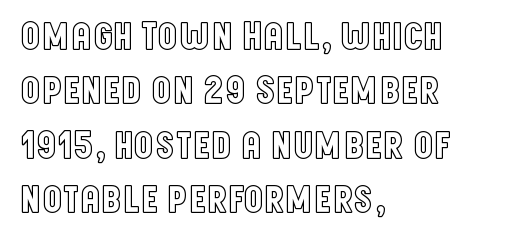
Q: Is the text italic (slanted)? A: No, it is upright.
Q: Is the text underlined? A: No.
Q: How is the paragraph aligned? A: Left-aligned.
Q: Is the spacing between letters normal or unusually wide? A: Normal.
Q: Is the spacing between lines tight, normal or loose? A: Normal.
Q: Width (condensed, normal, or wide)? A: Condensed.
Q: x-height? A: Large.
Q: Monospaced? A: No.
